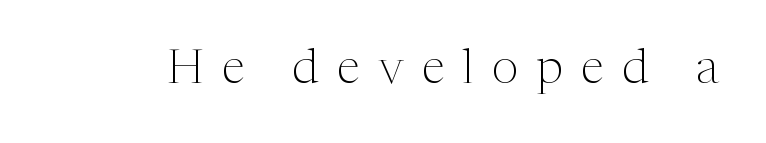
Q: Is the text bold? A: No.
Q: Is the text italic (slanted)? A: No, it is upright.
Q: Is the typeface a serif or a sans-serif typeface? A: Serif.
Q: Is the text underlined? A: No.
Q: Is the spacing between letters normal or unusually wide? A: Unusually wide.
Q: Width (condensed, normal, or wide)? A: Normal.
Q: Stroke contrast? A: Medium.
Q: x-height? A: Medium.
Q: Monospaced? A: No.
